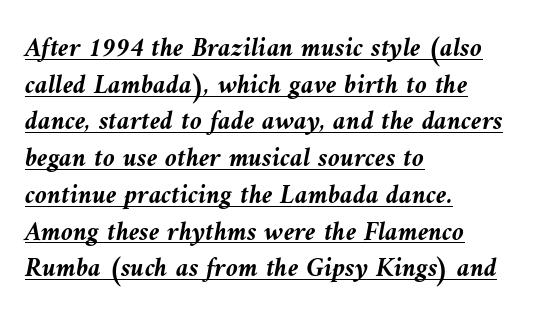
{"italic": "yes", "lean": "left", "slant_degrees": 9, "bold": "yes", "underline": "yes", "align": "left", "line_spacing": "normal", "line_spacing_ratio": 1.36, "letter_spacing": "normal", "letter_spacing_em": 0.0, "glyph_px": 27}
